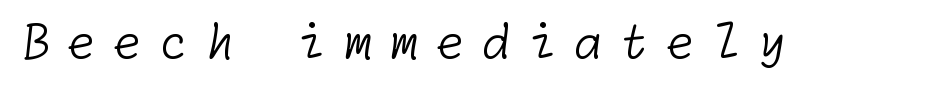
The image shows 47 px light sans-serif type; set unusually wide letter spacing (+0.36 em), not underlined; low stroke contrast and a medium x-height.
